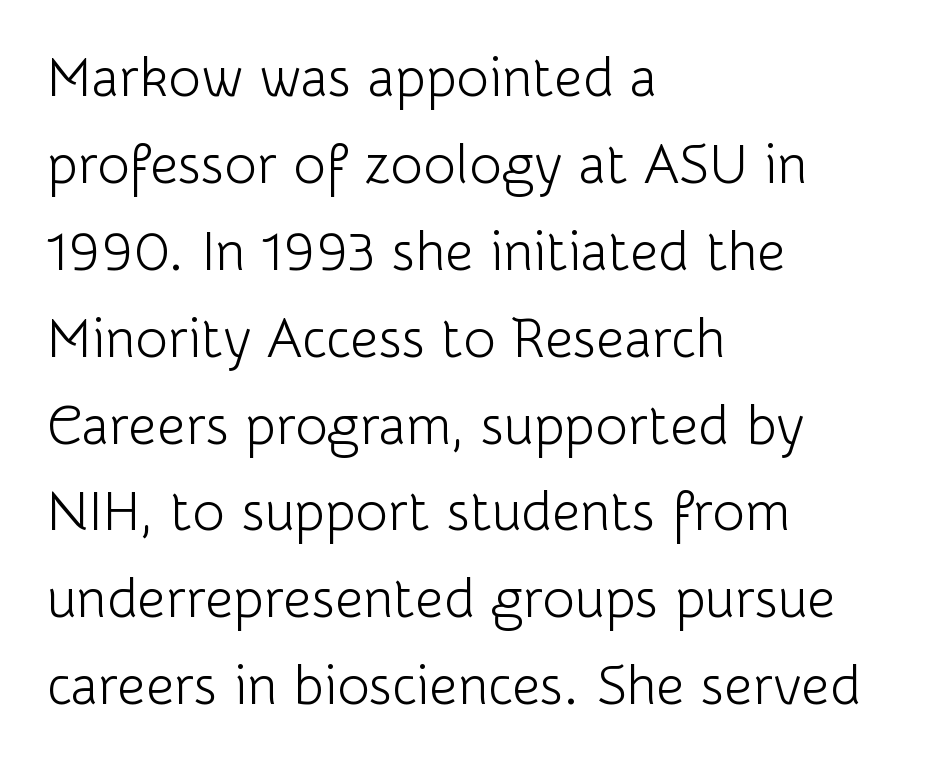
The image shows 55 px light sans-serif type, upright; set left-aligned, normal line spacing (1.58x), normal letter spacing, not underlined; low stroke contrast and a medium x-height.
